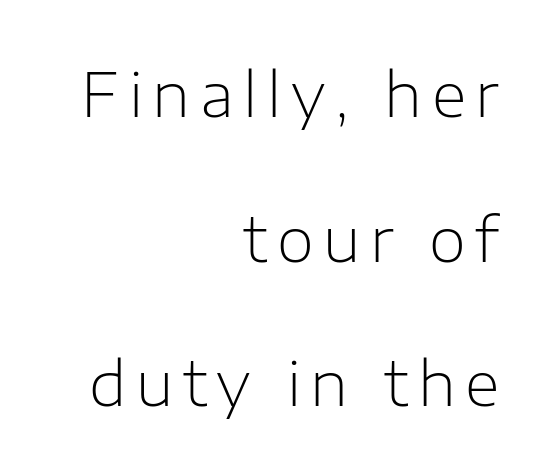
Q: Is the text bold? A: No.
Q: Is the text italic (slanted)? A: No, it is upright.
Q: Is the typeface a serif or a sans-serif typeface? A: Sans-serif.
Q: Is the text underlined? A: No.
Q: How is the paragraph aligned? A: Right-aligned.
Q: Is the spacing between lines tight, normal or loose? A: Loose.
Q: Width (condensed, normal, or wide)? A: Normal.
Q: Stroke contrast? A: Low.
Q: x-height? A: Medium.
Q: Monospaced? A: No.
